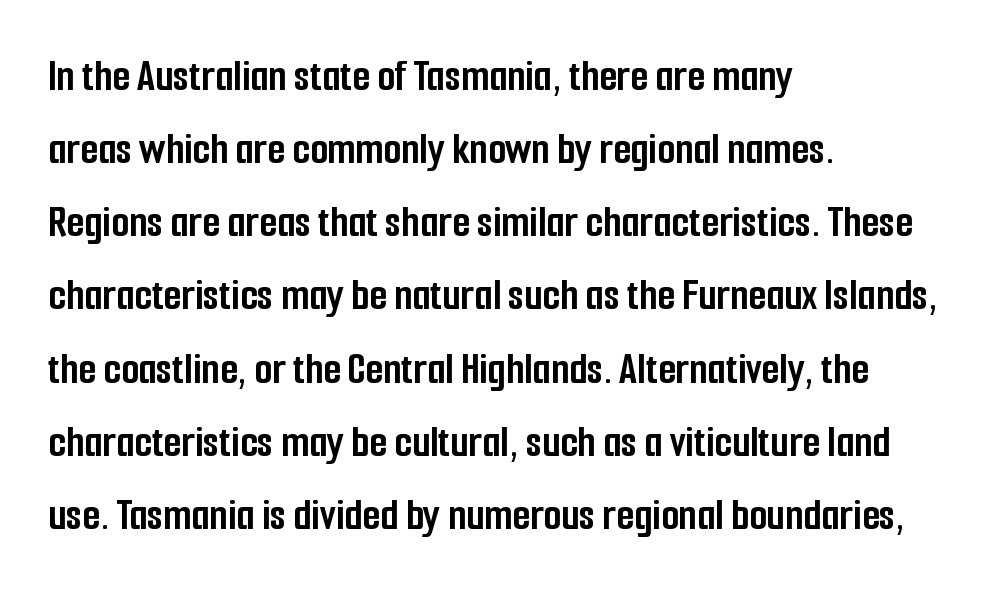
Ordinary non-slanted type is in use. The baseline area is clear. Horizontally, the lines are justified to the leading edge only. These lines sit exactly where default settings would place them.
